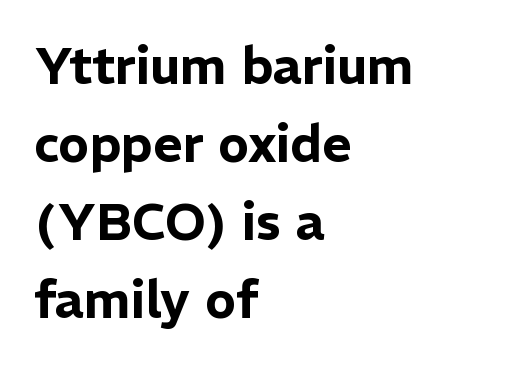
Q: Is the text italic (slanted)? A: No, it is upright.
Q: Is the typeface a serif or a sans-serif typeface? A: Sans-serif.
Q: Is the text underlined? A: No.
Q: How is the paragraph aligned? A: Left-aligned.
Q: Is the spacing between letters normal or unusually wide? A: Normal.
Q: Is the spacing between lines tight, normal or loose? A: Normal.
Q: Width (condensed, normal, or wide)? A: Normal.
Q: Stroke contrast? A: Low.
Q: x-height? A: Medium.
Q: Monospaced? A: No.
